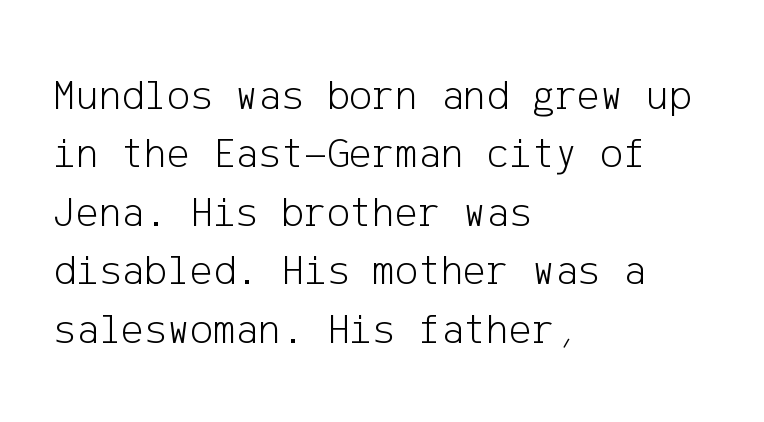
Q: Is the text bold? A: No.
Q: Is the text italic (slanted)? A: No, it is upright.
Q: Is the typeface a serif or a sans-serif typeface? A: Sans-serif.
Q: Is the text underlined? A: No.
Q: How is the paragraph aligned? A: Left-aligned.
Q: Is the spacing between letters normal or unusually wide? A: Normal.
Q: Is the spacing between lines tight, normal or loose? A: Normal.
Q: Width (condensed, normal, or wide)? A: Normal.
Q: Stroke contrast? A: Low.
Q: x-height? A: Medium.
